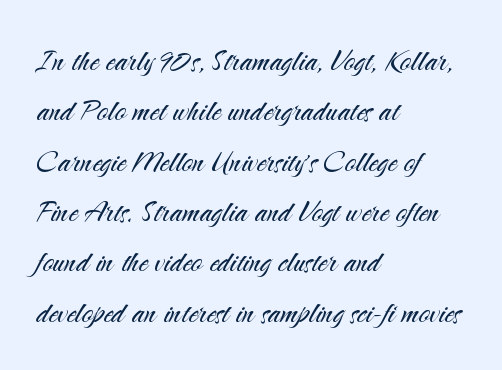
{"serif": "no", "bold": "no", "weight": "light", "width": "normal", "stroke_contrast": "medium", "x_height": "small", "monospaced": "no", "underline": "no", "align": "left", "line_spacing": "normal", "line_spacing_ratio": 1.36, "letter_spacing": "normal", "letter_spacing_em": 0.0, "glyph_px": 37}
